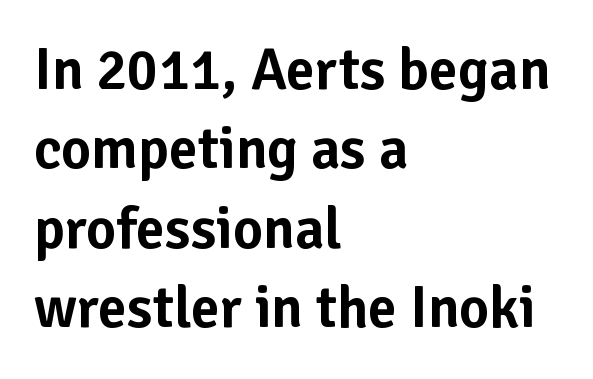
{"serif": "no", "italic": "no", "width": "normal", "stroke_contrast": "low", "x_height": "medium", "monospaced": "no", "underline": "no", "align": "left", "line_spacing": "normal", "line_spacing_ratio": 1.37, "letter_spacing": "normal", "letter_spacing_em": 0.0, "glyph_px": 58}
